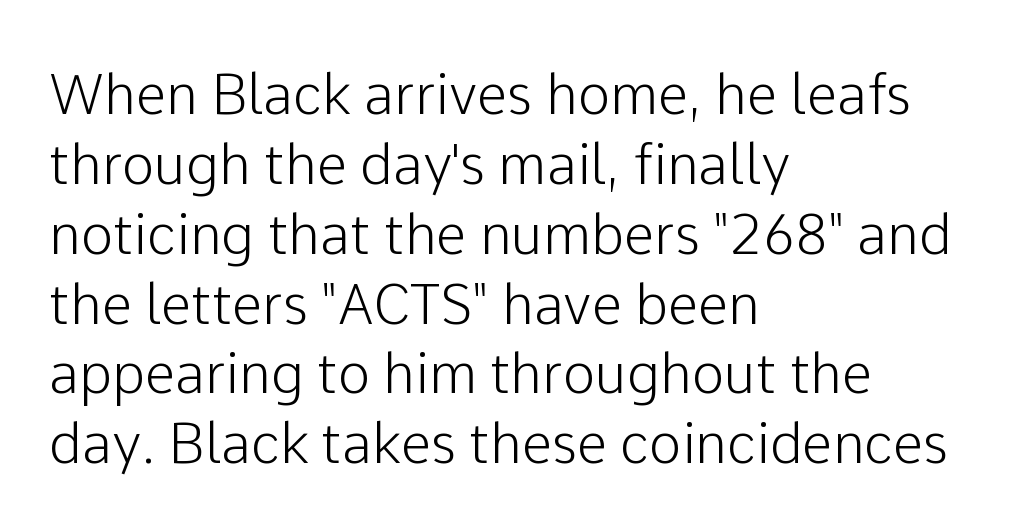
Words float on clear page, feet unadorned. Does the leading feel generous? No, just average. A sans-serif font was chosen for this passage. Unlike italic type, these characters show no tilt at all.
